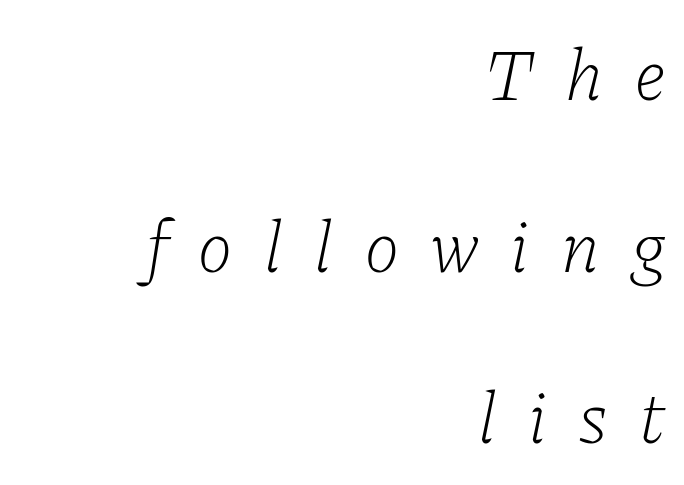
Q: Is the text bold? A: No.
Q: Is the text italic (slanted)? A: Yes, it leans right by about 11 degrees.
Q: Is the typeface a serif or a sans-serif typeface? A: Serif.
Q: Is the text underlined? A: No.
Q: How is the paragraph aligned? A: Right-aligned.
Q: Is the spacing between letters normal or unusually wide? A: Unusually wide.
Q: Is the spacing between lines tight, normal or loose? A: Loose.
Q: Width (condensed, normal, or wide)? A: Normal.
Q: Stroke contrast? A: Low.
Q: x-height? A: Medium.
Q: Monospaced? A: No.
